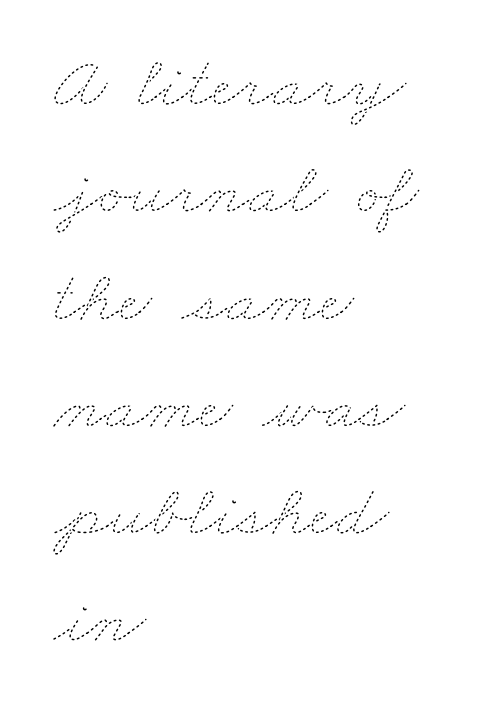
{"bold": "no", "weight": "thin", "width": "wide", "stroke_contrast": "low", "x_height": "small", "monospaced": "no", "underline": "no", "align": "left", "line_spacing": "normal", "line_spacing_ratio": 1.45, "letter_spacing": "normal", "letter_spacing_em": 0.0, "glyph_px": 74}
